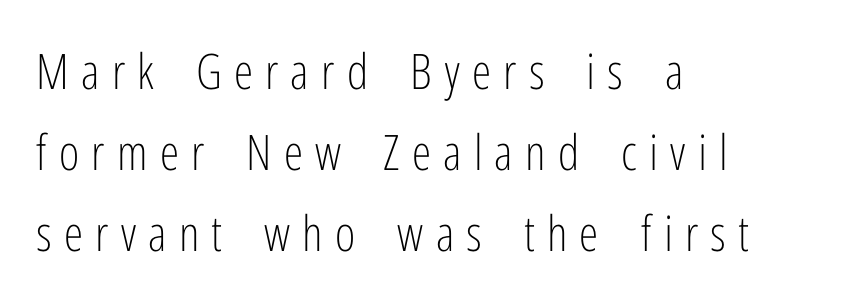
The type is letterspaced generously, with wide tracking. Designer's note — italics off, roman on. The vertical gap from one line to the next is medium. Where is the straight margin? On the left. Bare-footed words on every line.
